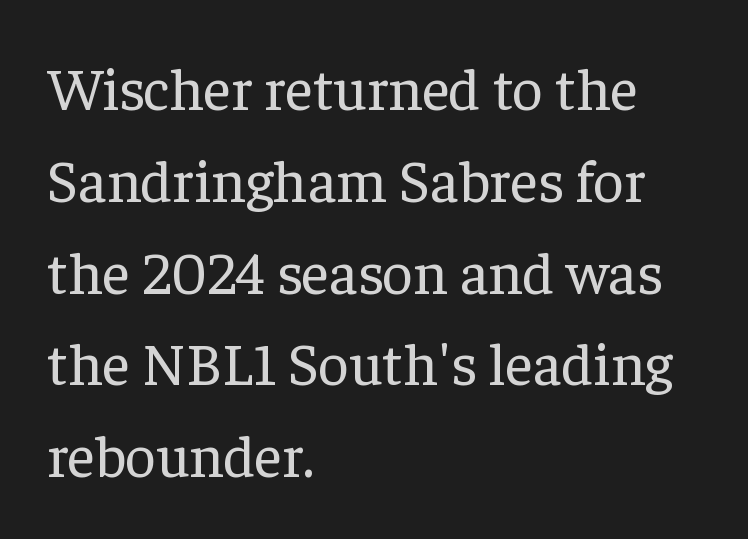
Stroke thickness stays within the range of a standard reading face or lighter. The space directly below the letters is spotless. Each new line begins a customary step beneath the previous one. Italic? Not at all — the glyphs are vertical. Leftover space on each line is placed entirely after the last word. A typesetter would label this face a serif.
